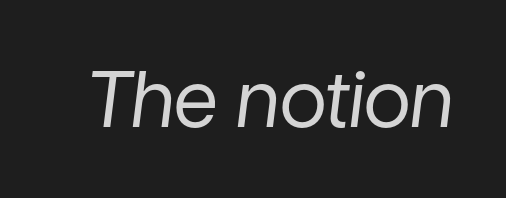
{"italic": "yes", "lean": "right", "slant_degrees": 7, "bold": "no", "weight": "regular", "width": "normal", "stroke_contrast": "low", "x_height": "medium", "monospaced": "no", "underline": "no", "letter_spacing": "normal", "letter_spacing_em": 0.0, "glyph_px": 77}
